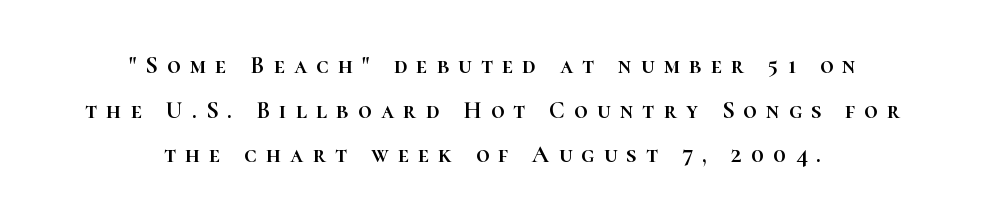
{"italic": "no", "underline": "no", "align": "center", "line_spacing_ratio": 1.86, "letter_spacing": "wide", "letter_spacing_em": 0.38, "glyph_px": 24}
